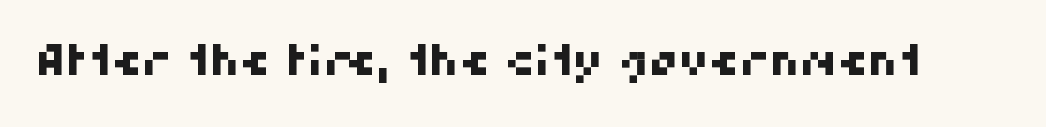
Tracking here is standard; glyphs follow each other at the usual distance. I'd call this a sans setting — the letters go barefoot. Plain, unruled lines of type. The letters advance in unequal steps, a hallmark of proportional type.
